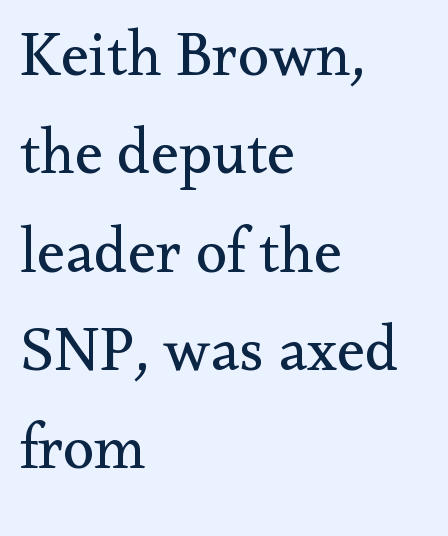
Words float on clear page, feet unadorned. This is the regular roman posture of the typeface. Does the type have serifs? Yes, each stem ends in a small foot. The passage shown is typed in a proportional face where columns would drift. The letters sit at their default tracking, neither squeezed nor spread. In CSS terms this would be text-align: left.
